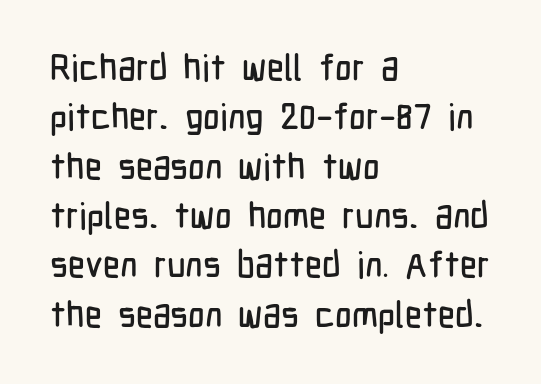
{"serif": "no", "italic": "no", "width": "condensed", "stroke_contrast": "low", "x_height": "medium", "monospaced": "no", "underline": "no", "align": "left", "line_spacing": "normal", "line_spacing_ratio": 1.37, "letter_spacing": "normal", "letter_spacing_em": 0.0, "glyph_px": 36}
